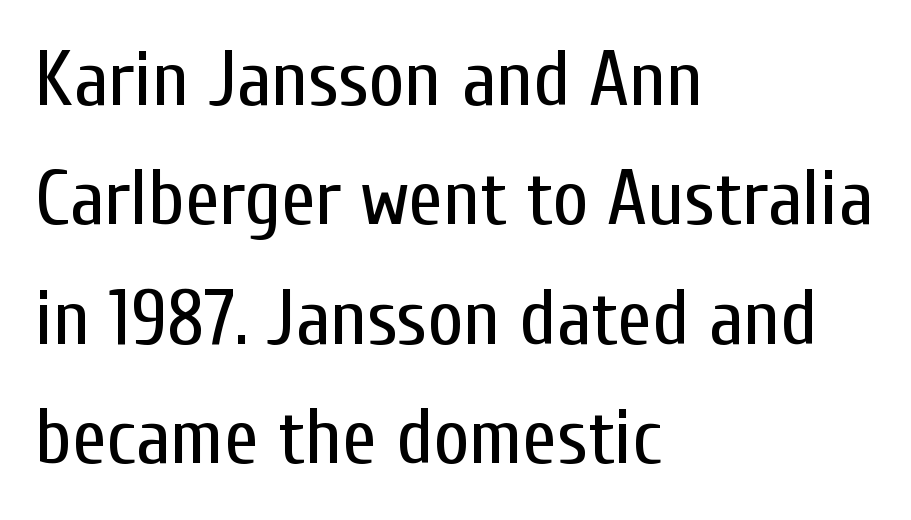
Q: Is the text bold? A: No.
Q: Is the text italic (slanted)? A: No, it is upright.
Q: Is the typeface a serif or a sans-serif typeface? A: Sans-serif.
Q: Is the text underlined? A: No.
Q: How is the paragraph aligned? A: Left-aligned.
Q: Is the spacing between letters normal or unusually wide? A: Normal.
Q: Is the spacing between lines tight, normal or loose? A: Normal.
Q: Width (condensed, normal, or wide)? A: Condensed.
Q: Stroke contrast? A: Low.
Q: x-height? A: Medium.
Q: Monospaced? A: No.
